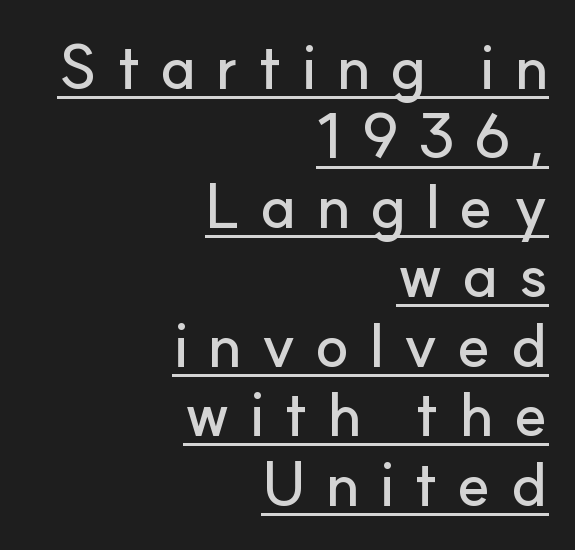
{"serif": "no", "italic": "no", "width": "normal", "stroke_contrast": "low", "x_height": "small", "monospaced": "no", "underline": "yes", "align": "right", "line_spacing": "tight", "line_spacing_ratio": 1.12, "letter_spacing": "wide", "letter_spacing_em": 0.31, "glyph_px": 62}
